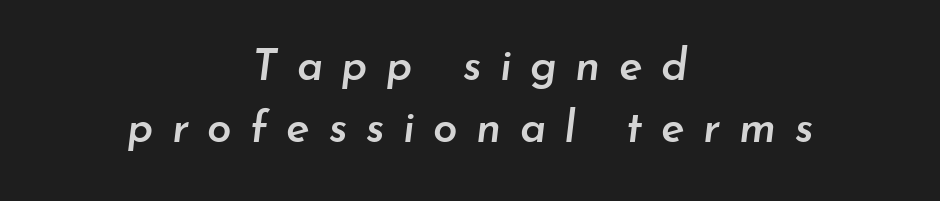
Q: Is the text bold? A: Semi-bold.
Q: Is the text italic (slanted)? A: Yes, it leans right by about 7 degrees.
Q: Is the text underlined? A: No.
Q: How is the paragraph aligned? A: Centered.
Q: Is the spacing between letters normal or unusually wide? A: Unusually wide.
Q: Is the spacing between lines tight, normal or loose? A: Normal.
Q: Width (condensed, normal, or wide)? A: Normal.
Q: Stroke contrast? A: Low.
Q: x-height? A: Small.
Q: Monospaced? A: No.
